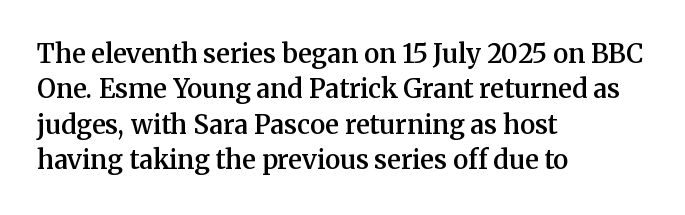
Q: Is the text bold? A: Semi-bold.
Q: Is the text italic (slanted)? A: No, it is upright.
Q: Is the text underlined? A: No.
Q: How is the paragraph aligned? A: Left-aligned.
Q: Is the spacing between letters normal or unusually wide? A: Normal.
Q: Is the spacing between lines tight, normal or loose? A: Normal.
